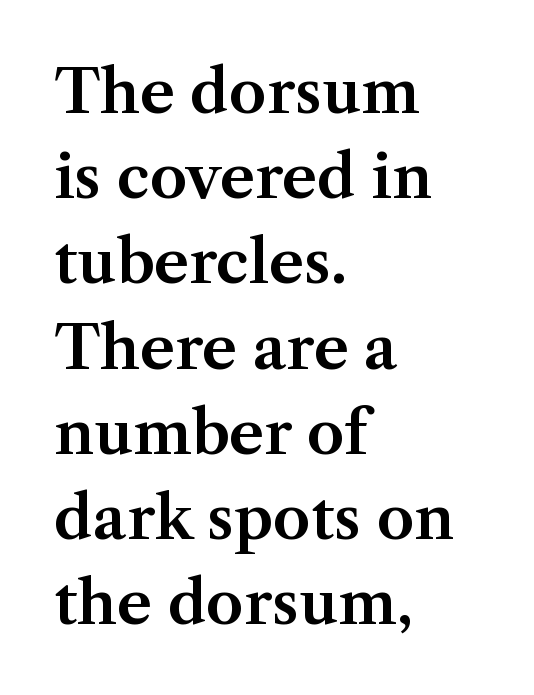
Nope, not italic — everything's standing straight. Only glyphs here, with clear space below each row. The passage shown is typed in a proportional face where columns would drift. To sum up the face: it has serifs.
